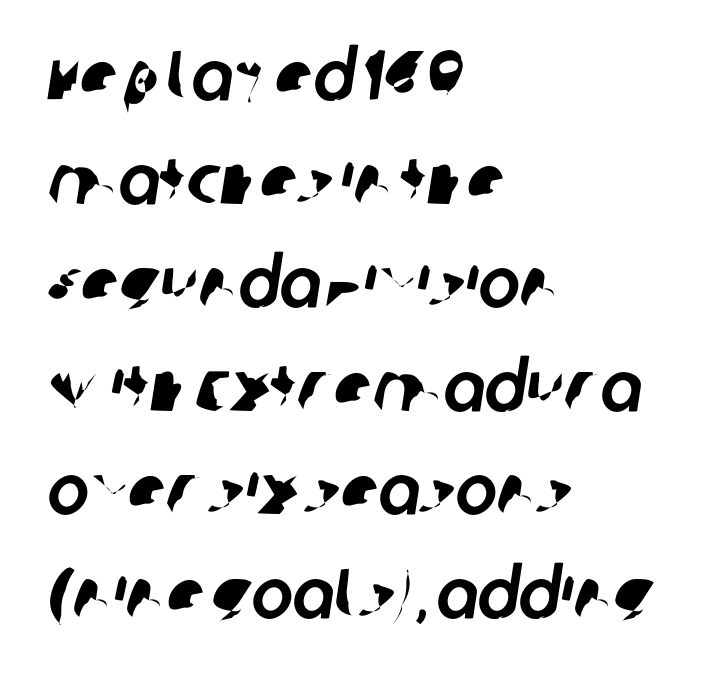
The image shows 70 px sans-serif type; set left-aligned, normal line spacing (1.48x), normal letter spacing, not underlined; low stroke contrast and a large x-height.
